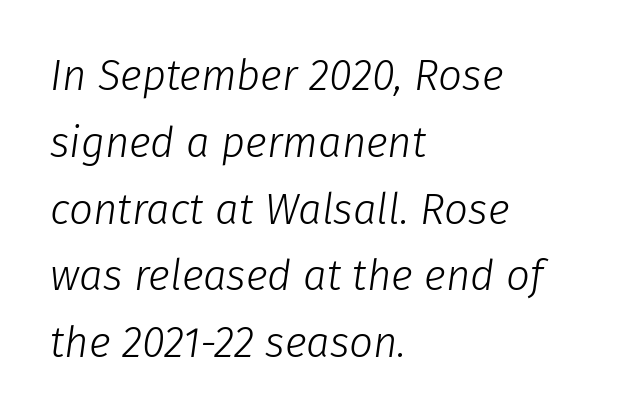
Q: Is the text bold? A: No.
Q: Is the text italic (slanted)? A: Yes, it leans right by about 8 degrees.
Q: Is the text underlined? A: No.
Q: How is the paragraph aligned? A: Left-aligned.
Q: Is the spacing between letters normal or unusually wide? A: Normal.
Q: Is the spacing between lines tight, normal or loose? A: Normal.
Q: Width (condensed, normal, or wide)? A: Normal.
Q: Stroke contrast? A: Low.
Q: x-height? A: Medium.
Q: Monospaced? A: No.
